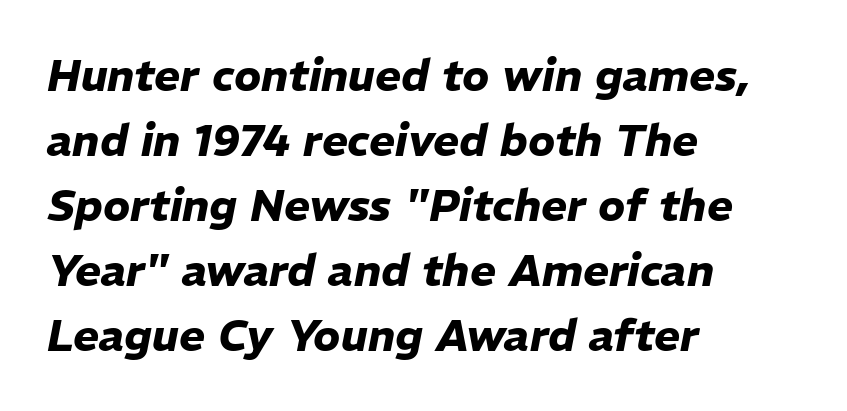
The image shows 44 px heavy type, italic (leaning right); set left-aligned, normal line spacing (1.48x), normal letter spacing, not underlined; low stroke contrast and a medium x-height.
